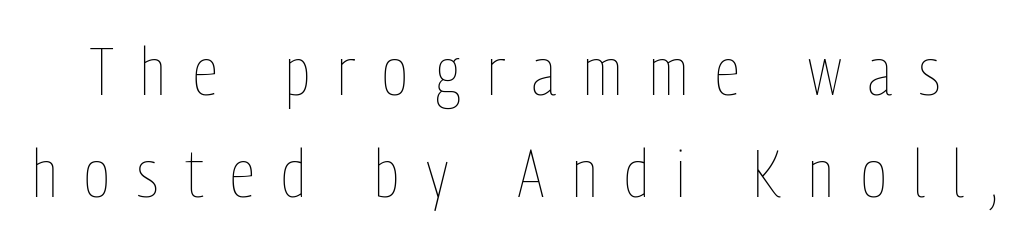
Q: Is the text bold? A: No.
Q: Is the text italic (slanted)? A: No, it is upright.
Q: Is the text underlined? A: No.
Q: Is the spacing between letters normal or unusually wide? A: Unusually wide.
Q: Is the spacing between lines tight, normal or loose? A: Normal.
Q: Width (condensed, normal, or wide)? A: Condensed.
Q: Stroke contrast? A: Low.
Q: x-height? A: Medium.
Q: Monospaced? A: No.
